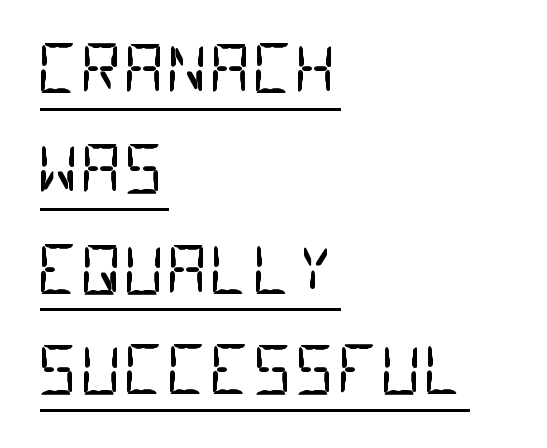
The image shows 66 px regular-weight, condensed sans-serif type, monospaced; set left-aligned, normal line spacing (1.52x), normal letter spacing, underlined; low stroke contrast and a large x-height.
